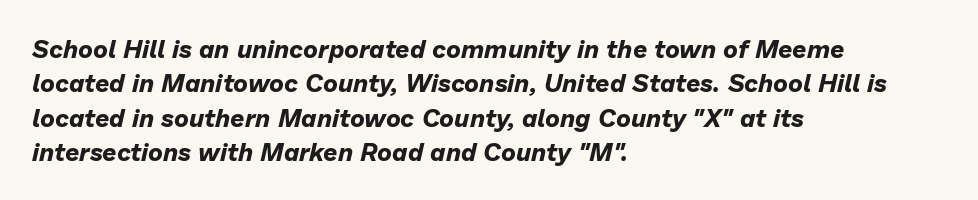
{"italic": "yes", "lean": "right", "slant_degrees": 13, "bold": "yes", "underline": "no", "align": "left", "line_spacing": "normal", "line_spacing_ratio": 1.38, "letter_spacing": "normal", "letter_spacing_em": 0.0, "glyph_px": 25}
